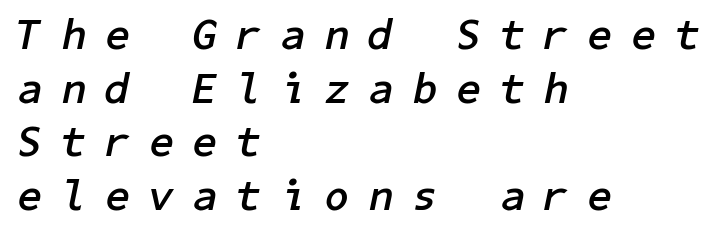
The image shows 43 px semibold type, italic (leaning right); set left-aligned, normal line spacing (1.25x), unusually wide letter spacing (+0.47 em), not underlined; low stroke contrast and a medium x-height.
